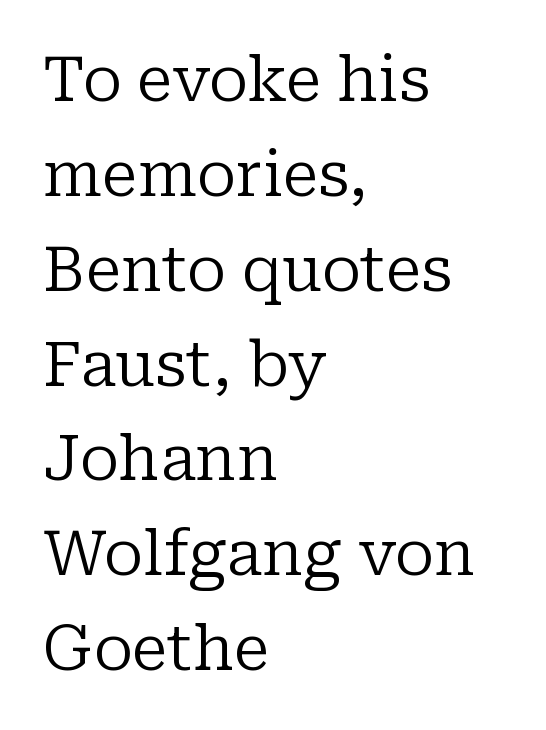
Q: Is the text bold? A: No.
Q: Is the text italic (slanted)? A: No, it is upright.
Q: Is the typeface a serif or a sans-serif typeface? A: Serif.
Q: Is the text underlined? A: No.
Q: How is the paragraph aligned? A: Left-aligned.
Q: Is the spacing between letters normal or unusually wide? A: Normal.
Q: Is the spacing between lines tight, normal or loose? A: Normal.
Q: Width (condensed, normal, or wide)? A: Normal.
Q: Stroke contrast? A: Low.
Q: x-height? A: Medium.
Q: Monospaced? A: No.
